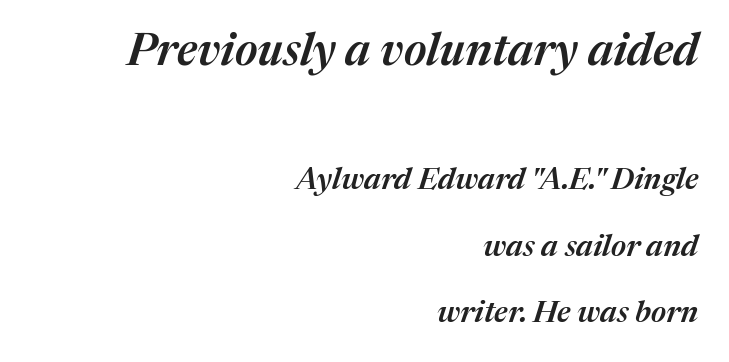
{"italic": "yes", "lean": "right", "slant_degrees": 17, "bold": "semi", "weight": "semibold", "width": "normal", "stroke_contrast": "medium", "x_height": "medium", "monospaced": "no", "underline": "no", "align": "right", "line_spacing": "loose", "line_spacing_ratio": 2.21, "letter_spacing": "normal", "letter_spacing_em": 0.0, "larger_block": "first", "size_ratio": 1.5, "glyph_px": 45}
